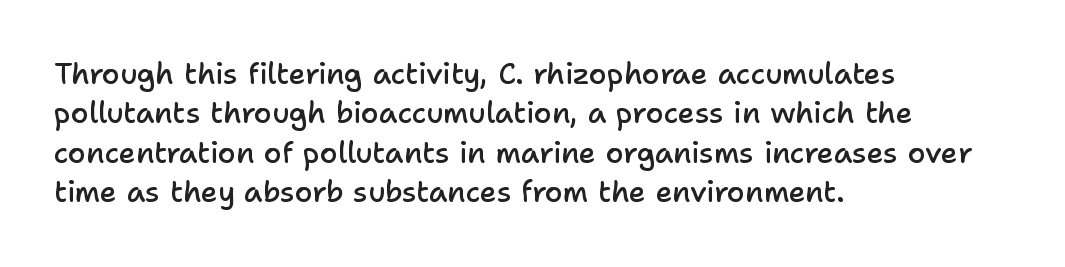
{"serif": "no", "italic": "no", "bold": "semi", "weight": "semibold", "width": "normal", "stroke_contrast": "low", "x_height": "medium", "monospaced": "no", "underline": "no", "align": "left", "line_spacing": "normal", "line_spacing_ratio": 1.36, "letter_spacing": "normal", "letter_spacing_em": 0.0, "glyph_px": 29}
